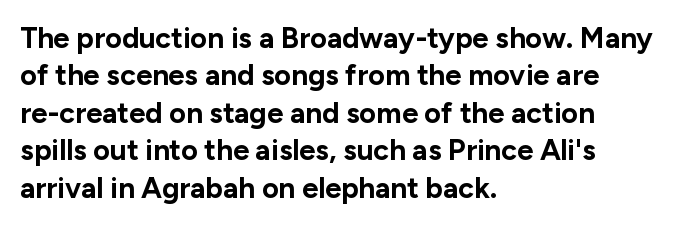
The image shows 29 px bold sans-serif type, upright; set left-aligned, normal line spacing (1.29x), normal letter spacing, not underlined; low stroke contrast and a medium x-height.
